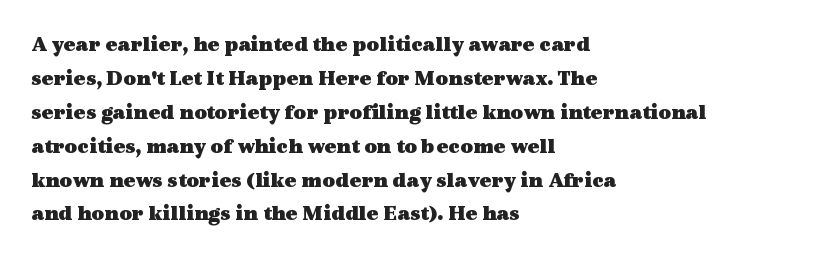
Q: Is the text bold? A: Yes.
Q: Is the text italic (slanted)? A: No, it is upright.
Q: Is the text underlined? A: No.
Q: How is the paragraph aligned? A: Left-aligned.
Q: Is the spacing between letters normal or unusually wide? A: Normal.
Q: Is the spacing between lines tight, normal or loose? A: Normal.
